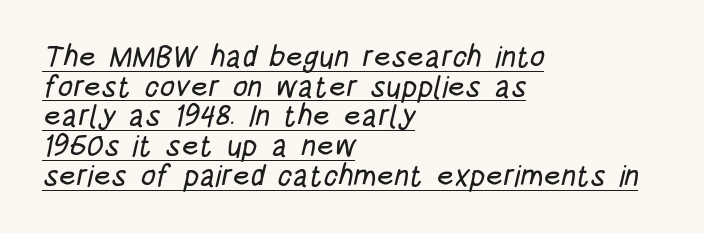
Here the designer chose a conventional face with non-uniform glyph widths. You could call the tracking neutral — neither tight nor loose. Line beginnings align vertically; line endings do not. Whoever set this chose condensed vertical rhythm over breathing room.
